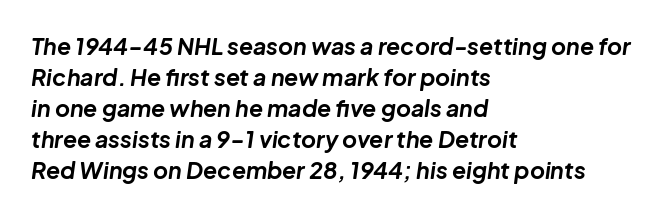
The image shows 23 px bold type, italic (leaning right); set left-aligned, normal line spacing (1.35x), normal letter spacing, not underlined.
